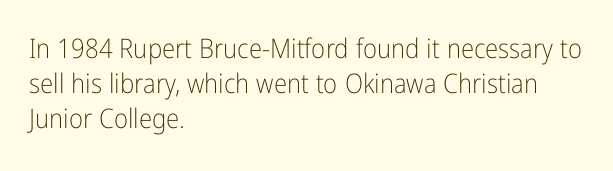
Style check: upright. Plain, unruled lines of type. The paragraph has a hard left edge and a soft right edge. This rendering leaves character spacing at its baseline value. A typesetter would call this leading conventional body-copy spacing. These glyphs show unthickened strokes, regular width or finer.
